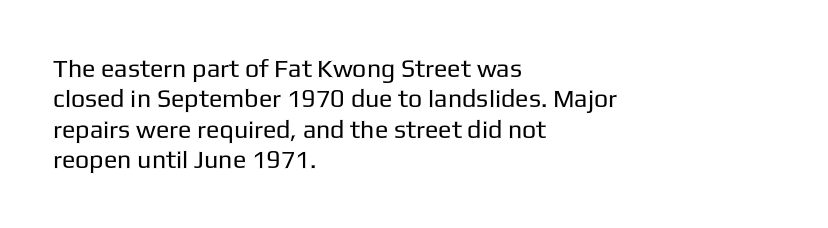
Q: Is the text bold? A: No.
Q: Is the text italic (slanted)? A: No, it is upright.
Q: Is the text underlined? A: No.
Q: How is the paragraph aligned? A: Left-aligned.
Q: Is the spacing between letters normal or unusually wide? A: Normal.
